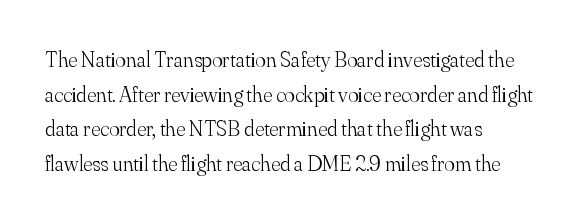
The image shows 22 px text type, upright; set left-aligned, normal line spacing (1.57x), normal letter spacing, not underlined.
